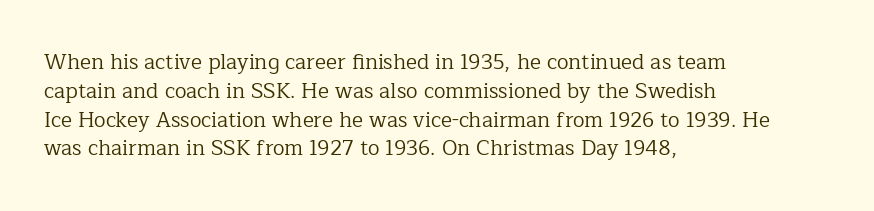
Each new line begins a customary step beneath the previous one. Stems here are at most as thick as an everyday book face. Words appear dense and cohesive because spacing is normal. Descenders hang freely into open space. The axis of the letterforms is exactly vertical.
